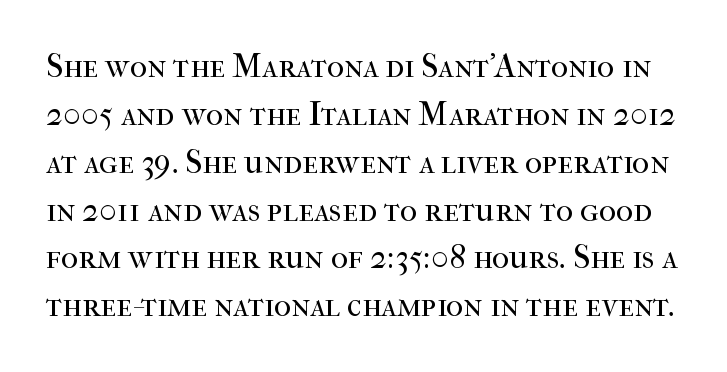
The image shows 33 px regular-weight serif type, upright; set normal line spacing (1.45x), normal letter spacing, not underlined; high stroke contrast and a medium x-height.
